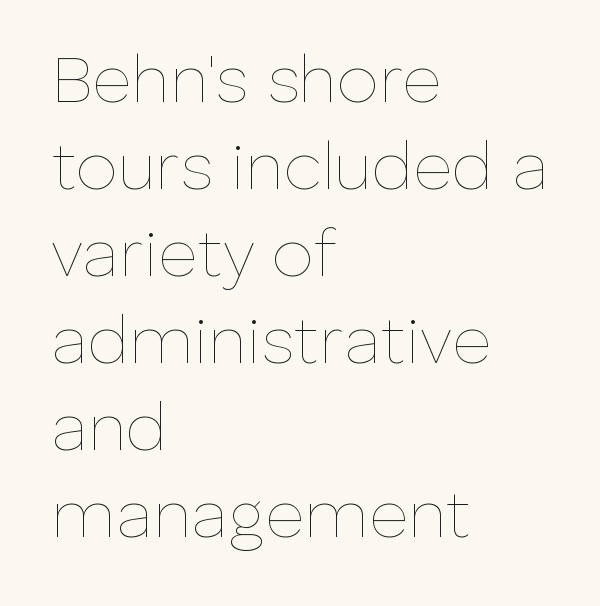
The image shows 67 px thin type, upright; set left-aligned, normal line spacing (1.3x), normal letter spacing, not underlined; low stroke contrast and a medium x-height.
